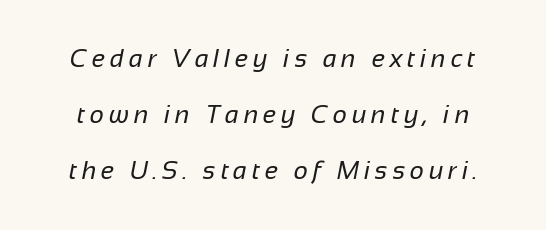
{"bold": "no", "underline": "no", "line_spacing": "loose", "line_spacing_ratio": 2.25, "glyph_px": 25}
